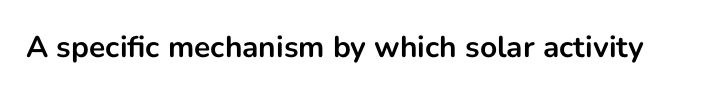
Q: Is the text bold? A: Yes.
Q: Is the text italic (slanted)? A: No, it is upright.
Q: Is the typeface a serif or a sans-serif typeface? A: Sans-serif.
Q: Is the text underlined? A: No.
Q: Is the spacing between letters normal or unusually wide? A: Normal.
Q: Width (condensed, normal, or wide)? A: Normal.
Q: Stroke contrast? A: Low.
Q: x-height? A: Medium.
Q: Monospaced? A: No.
